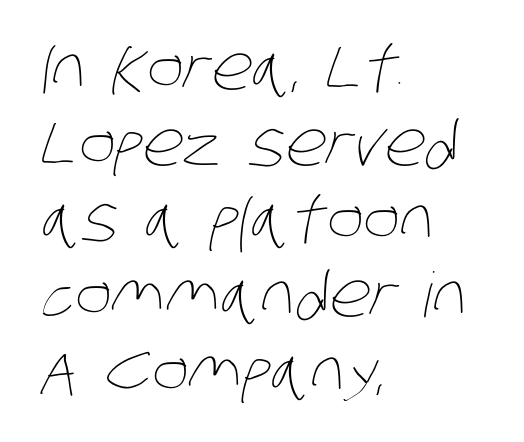
Check the space under the baseline: it is left empty. You could not count columns in this text — the font is proportionally spaced. Heaviness? Minimal to ordinary, like unemphasized prose. The line texture is even and compact thanks to regular tracking. Horizontal alignment here is leftward, the default for most running prose.
